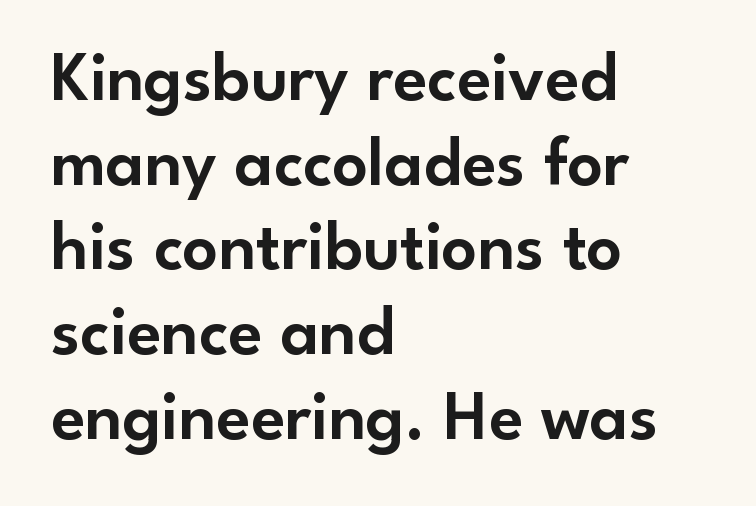
Q: Is the text italic (slanted)? A: No, it is upright.
Q: Is the typeface a serif or a sans-serif typeface? A: Sans-serif.
Q: Is the text underlined? A: No.
Q: How is the paragraph aligned? A: Left-aligned.
Q: Is the spacing between letters normal or unusually wide? A: Normal.
Q: Width (condensed, normal, or wide)? A: Normal.
Q: Stroke contrast? A: Low.
Q: x-height? A: Small.
Q: Monospaced? A: No.
